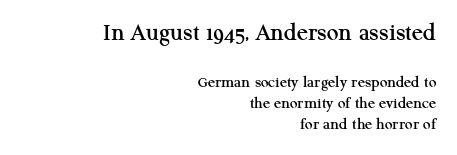
{"italic": "no", "underline": "no", "align": "right", "line_spacing": "normal", "line_spacing_ratio": 1.26, "letter_spacing": "normal", "letter_spacing_em": 0.0, "larger_block": "first", "size_ratio": 1.53, "glyph_px": 26}
